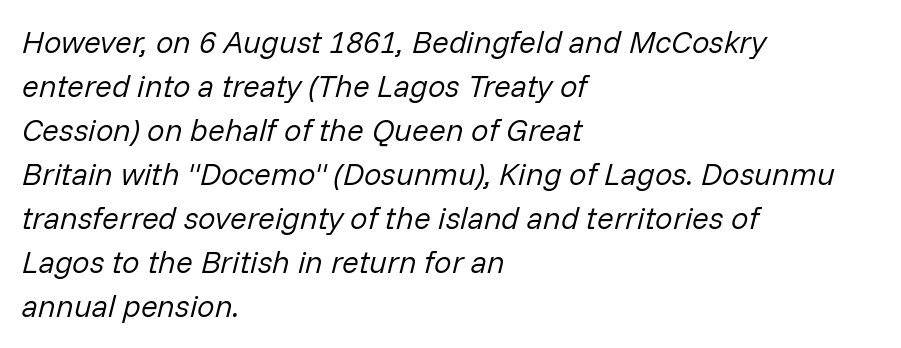
{"italic": "yes", "lean": "right", "slant_degrees": 14, "bold": "no", "weight": "regular", "width": "normal", "stroke_contrast": "low", "x_height": "medium", "monospaced": "no", "underline": "no", "align": "left", "line_spacing": "normal", "line_spacing_ratio": 1.42, "letter_spacing": "normal", "letter_spacing_em": 0.0, "glyph_px": 31}
